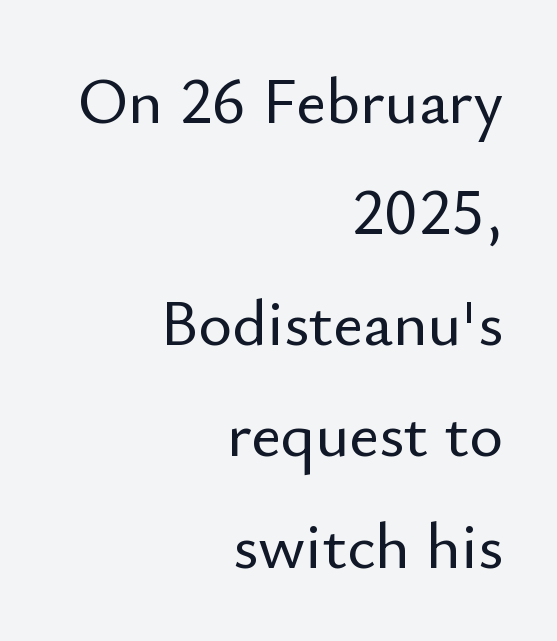
{"serif": "no", "italic": "no", "width": "normal", "stroke_contrast": "low", "x_height": "small", "monospaced": "no", "underline": "no", "align": "right", "line_spacing_ratio": 1.71, "letter_spacing": "normal", "letter_spacing_em": 0.0, "glyph_px": 65}
